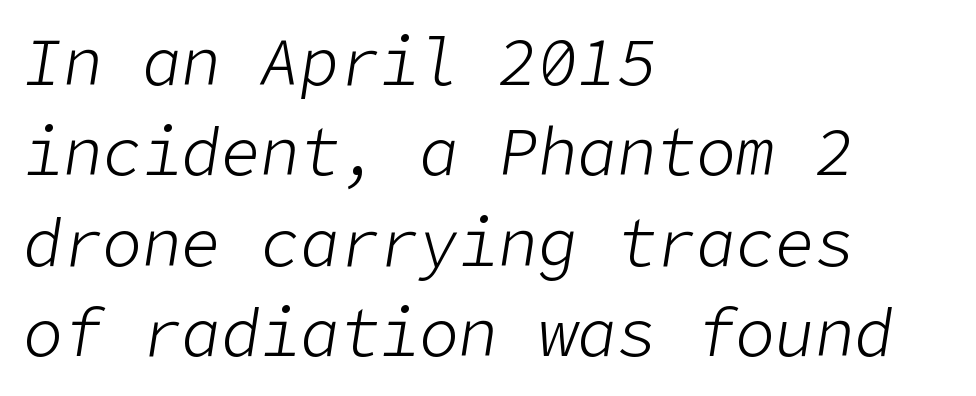
The image shows 66 px light type, italic (leaning right); set left-aligned, normal line spacing (1.37x), normal letter spacing, not underlined; low stroke contrast and a medium x-height.
